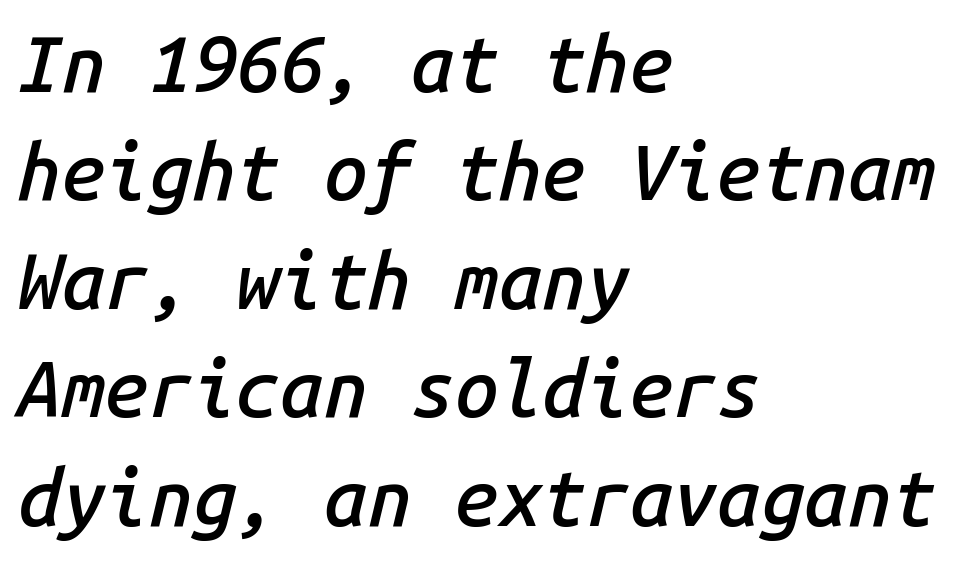
Q: Is the text bold? A: Semi-bold.
Q: Is the text italic (slanted)? A: Yes, it leans right by about 14 degrees.
Q: Is the text underlined? A: No.
Q: How is the paragraph aligned? A: Left-aligned.
Q: Is the spacing between letters normal or unusually wide? A: Normal.
Q: Is the spacing between lines tight, normal or loose? A: Normal.
Q: Width (condensed, normal, or wide)? A: Normal.
Q: Stroke contrast? A: Low.
Q: x-height? A: Medium.
Q: Monospaced? A: Yes.
